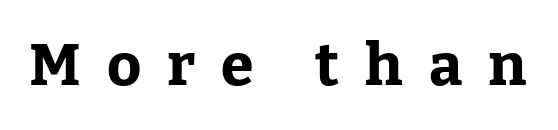
Typesetter's note: full bold, strokes at maximum text heaviness. Any mark beneath the type? The region is blank. Character widths vary here, with narrow letters taking less room than wide ones. The font family rendered here belongs to the serif group.
